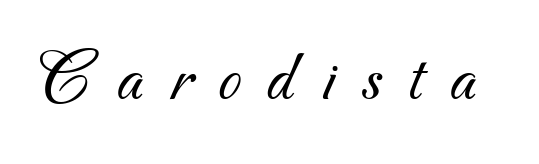
{"serif": "no", "bold": "no", "weight": "light", "width": "normal", "stroke_contrast": "medium", "x_height": "small", "monospaced": "no", "underline": "no", "letter_spacing": "wide", "letter_spacing_em": 0.36, "glyph_px": 74}
